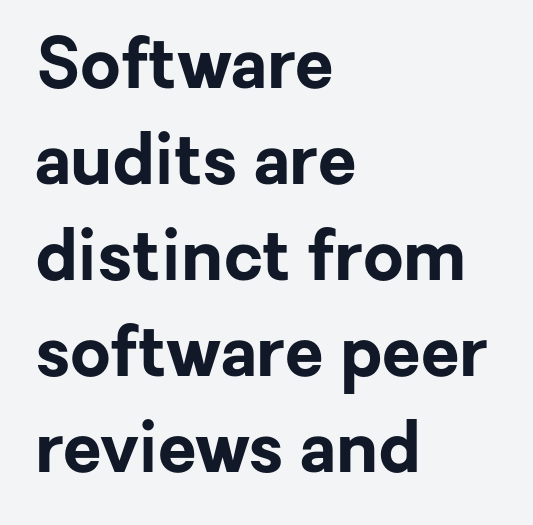
The image shows 70 px bold sans-serif type, upright; set left-aligned, normal line spacing (1.37x), normal letter spacing, not underlined; low stroke contrast and a medium x-height.
